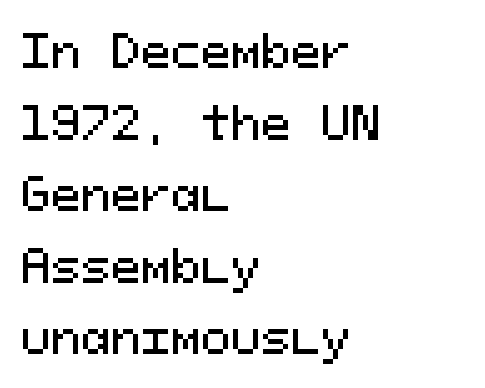
Q: Is the text italic (slanted)? A: No, it is upright.
Q: Is the typeface a serif or a sans-serif typeface? A: Sans-serif.
Q: Is the text underlined? A: No.
Q: How is the paragraph aligned? A: Left-aligned.
Q: Is the spacing between letters normal or unusually wide? A: Normal.
Q: Is the spacing between lines tight, normal or loose? A: Normal.
Q: Width (condensed, normal, or wide)? A: Normal.
Q: Stroke contrast? A: Medium.
Q: x-height? A: Medium.
Q: Monospaced? A: Yes.
